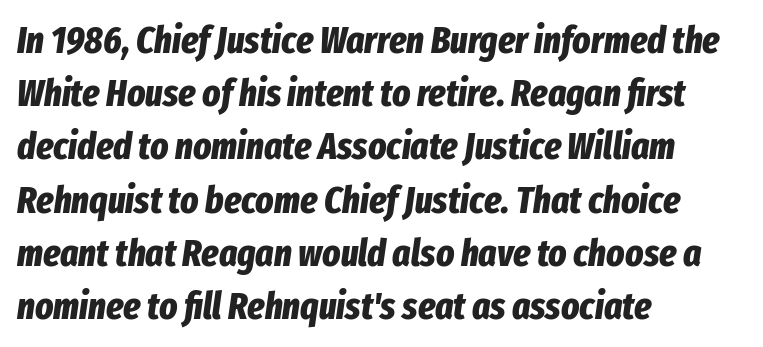
The image shows 38 px bold, condensed type, italic (leaning right); set left-aligned, normal line spacing (1.4x), normal letter spacing, not underlined; low stroke contrast and a medium x-height.
